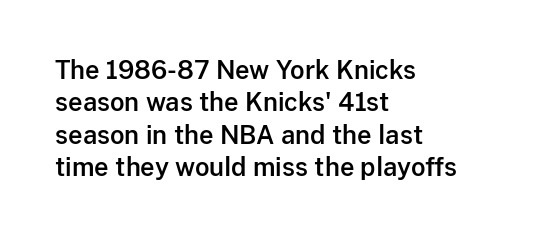
Is there much room between lines? A standard amount, neither cramped nor airy. The passage shown is not underscored anywhere. Visually the block forms a straight wall on the left and a jagged coastline on the right. The lettering holds an erect, upright posture throughout. This rendering leaves character spacing at its baseline value.
